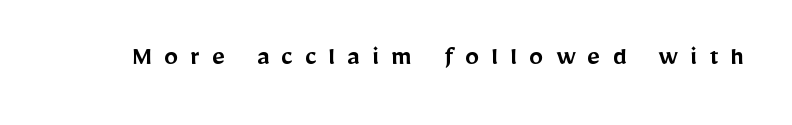
Decoration check: the copy has no underline. These lines were composed using upright roman letters. A bit beefed up — I'd call it semibold rather than bold. The text was rendered using a sans face with plain stroke endings.
